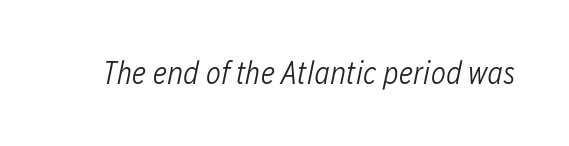
The image shows 32 px light, condensed type, italic (leaning right); set normal letter spacing, not underlined; low stroke contrast and a medium x-height.
